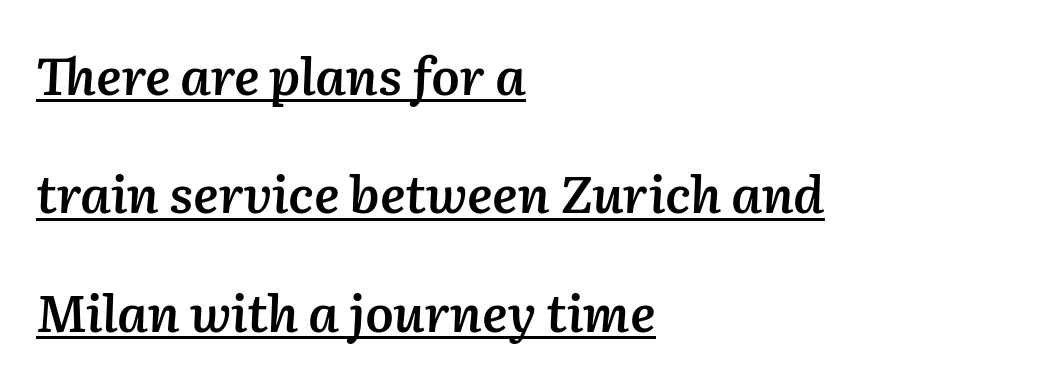
The image shows 51 px semibold type, italic (leaning right); set left-aligned, loose line spacing (2.32x), normal letter spacing, underlined; medium stroke contrast and a medium x-height.
